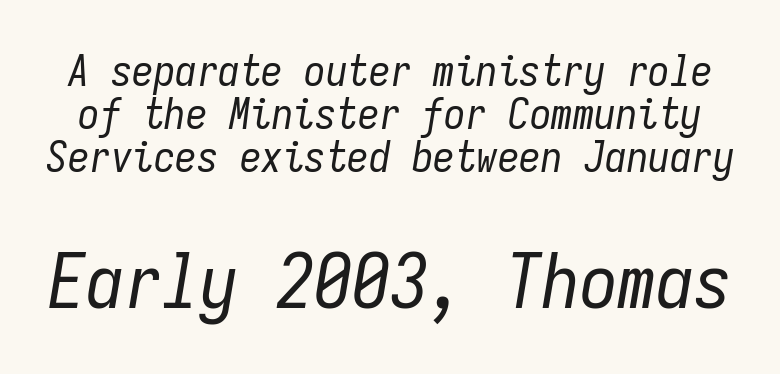
Q: Is the text bold? A: No.
Q: Is the text italic (slanted)? A: Yes, it leans right by about 9 degrees.
Q: Is the text underlined? A: No.
Q: Is the spacing between letters normal or unusually wide? A: Normal.
Q: Is the spacing between lines tight, normal or loose? A: Tight.
Q: Which block of text is set in a larger size, the first (top) or the second (bottom)? A: The second (bottom) one.
Q: Width (condensed, normal, or wide)? A: Condensed.
Q: Stroke contrast? A: Low.
Q: x-height? A: Medium.
Q: Monospaced? A: Yes.
